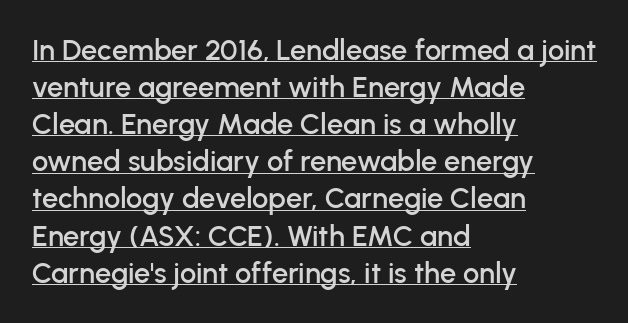
Q: Is the text italic (slanted)? A: No, it is upright.
Q: Is the typeface a serif or a sans-serif typeface? A: Sans-serif.
Q: Is the text underlined? A: Yes.
Q: How is the paragraph aligned? A: Left-aligned.
Q: Is the spacing between letters normal or unusually wide? A: Normal.
Q: Is the spacing between lines tight, normal or loose? A: Normal.
Q: Width (condensed, normal, or wide)? A: Normal.
Q: Stroke contrast? A: Low.
Q: x-height? A: Medium.
Q: Monospaced? A: No.
